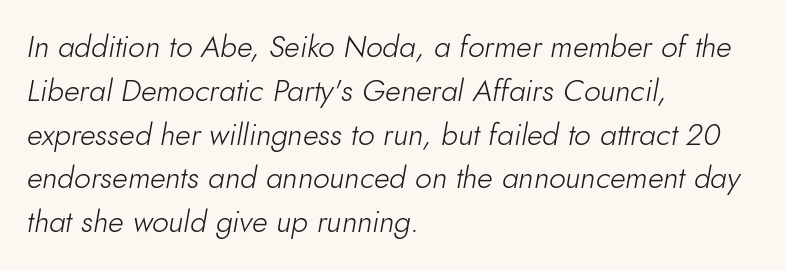
The image shows 30 px light type, italic (leaning right); set left-aligned, normal line spacing (1.46x), normal letter spacing, not underlined; low stroke contrast and a small x-height.
